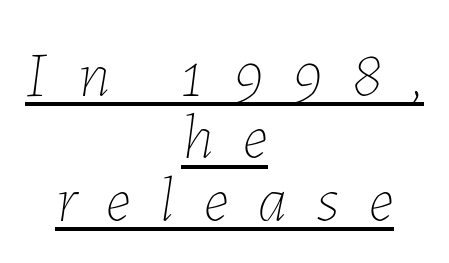
The image shows 63 px thin type, italic (leaning right); set centered, tight line spacing (0.99x), unusually wide letter spacing (+0.48 em), underlined; low stroke contrast and a medium x-height.
